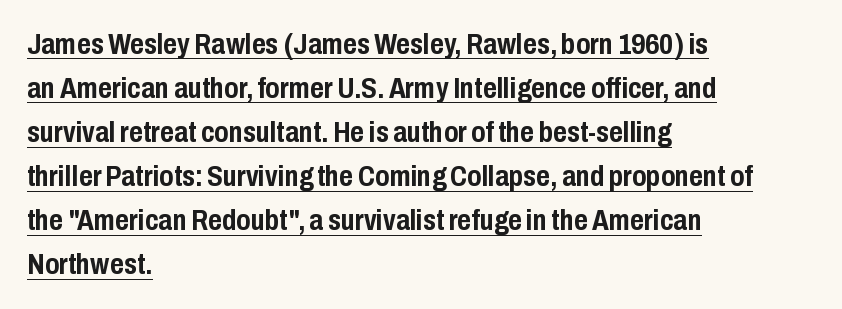
{"serif": "no", "italic": "no", "bold": "yes", "weight": "semibold", "width": "condensed", "stroke_contrast": "low", "x_height": "medium", "monospaced": "no", "underline": "yes", "align": "left", "line_spacing": "normal", "line_spacing_ratio": 1.47, "letter_spacing": "normal", "letter_spacing_em": 0.0, "glyph_px": 30}
